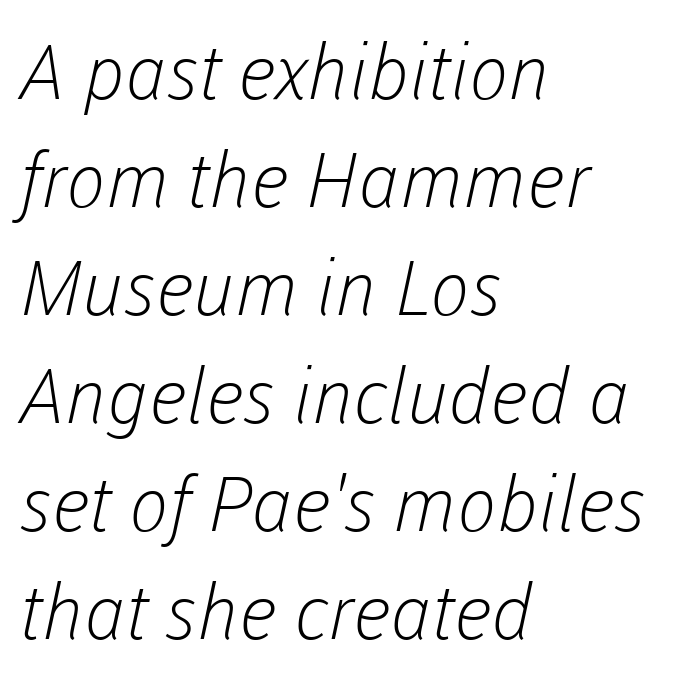
The image shows 76 px light sans-serif type; set left-aligned, normal line spacing (1.42x), normal letter spacing, not underlined; low stroke contrast and a medium x-height.
